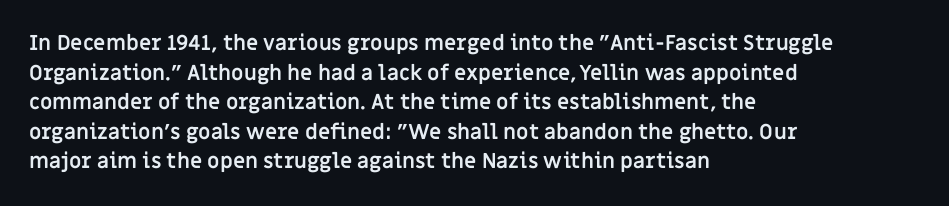
The vertical gap from one line to the next is medium. Beneath every word, the page is bare. Nothing unusual about the tracking: characters are spaced as the font intends. Its strokes are broad and dark, the hallmark of bold type. This sample uses an upright cut, with every glyph sitting square on the baseline. If you drew a ruler down the left edge, every line would touch it.
